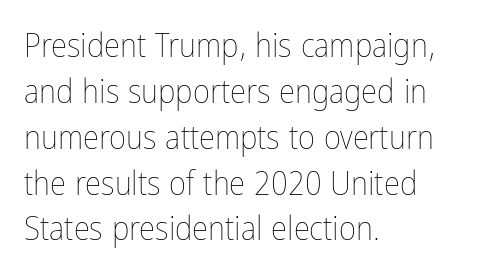
{"italic": "no", "bold": "no", "weight": "thin", "width": "condensed", "stroke_contrast": "low", "x_height": "medium", "monospaced": "no", "underline": "no", "align": "left", "line_spacing": "normal", "line_spacing_ratio": 1.39, "letter_spacing": "normal", "letter_spacing_em": 0.0, "glyph_px": 33}
